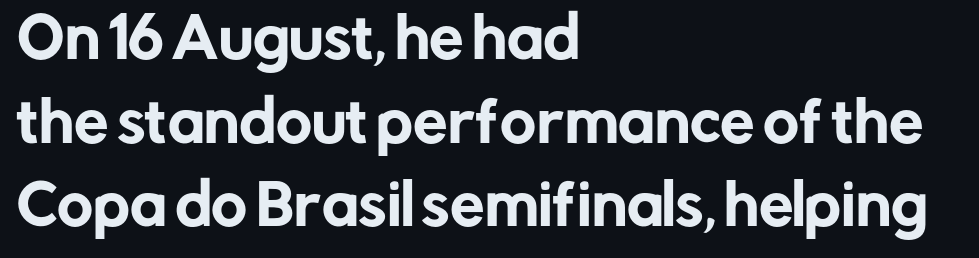
Q: Is the text italic (slanted)? A: No, it is upright.
Q: Is the typeface a serif or a sans-serif typeface? A: Sans-serif.
Q: Is the text underlined? A: No.
Q: How is the paragraph aligned? A: Left-aligned.
Q: Is the spacing between letters normal or unusually wide? A: Normal.
Q: Is the spacing between lines tight, normal or loose? A: Normal.
Q: Width (condensed, normal, or wide)? A: Normal.
Q: Stroke contrast? A: Low.
Q: x-height? A: Medium.
Q: Monospaced? A: No.
